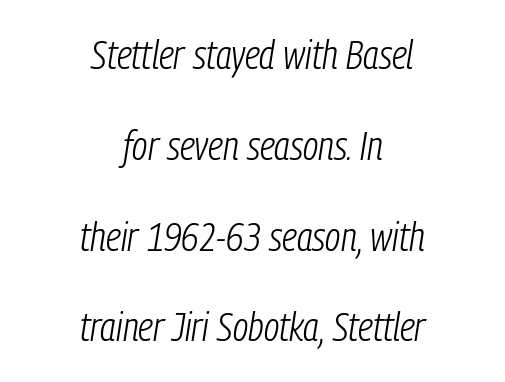
The image shows 40 px light, condensed type, italic (leaning right); set centered, loose line spacing (2.27x), normal letter spacing, not underlined; low stroke contrast and a medium x-height.
